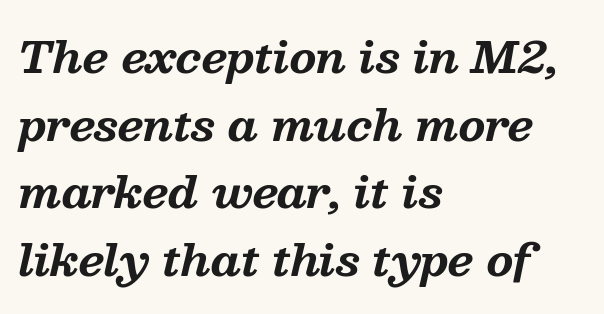
{"serif": "yes", "italic": "yes", "lean": "right", "slant_degrees": 13, "bold": "yes", "weight": "bold", "width": "normal", "stroke_contrast": "medium", "x_height": "medium", "monospaced": "no", "underline": "no", "align": "left", "line_spacing": "normal", "line_spacing_ratio": 1.57, "letter_spacing": "normal", "letter_spacing_em": 0.0, "glyph_px": 43}
